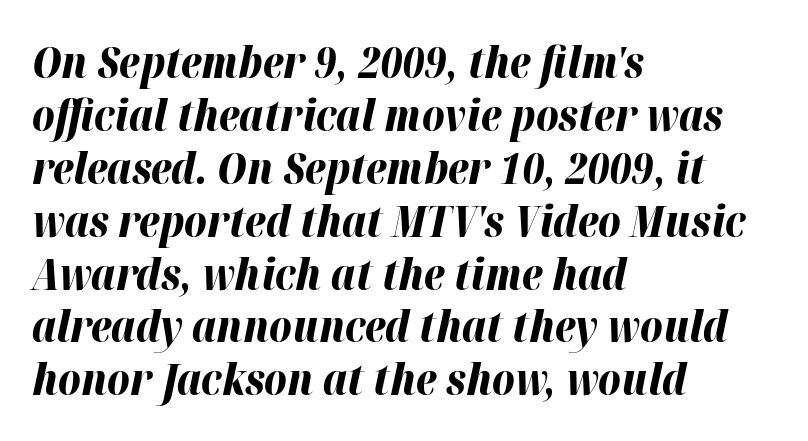
Q: Is the text bold? A: Yes.
Q: Is the text italic (slanted)? A: Yes, it leans right by about 12 degrees.
Q: Is the text underlined? A: No.
Q: How is the paragraph aligned? A: Left-aligned.
Q: Is the spacing between letters normal or unusually wide? A: Normal.
Q: Width (condensed, normal, or wide)? A: Normal.
Q: Stroke contrast? A: High.
Q: x-height? A: Medium.
Q: Monospaced? A: No.
